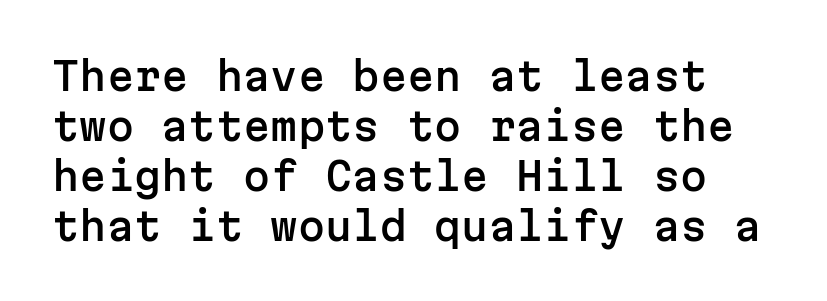
Nothing unusual about the tracking: characters are spaced as the font intends. Plain, unruled lines of type. Classification — sans serif. It's the straight-up-and-down kind of type. Spacing verdict: monospaced, one width for all characters. Leading matches the norm, producing a regular column.
